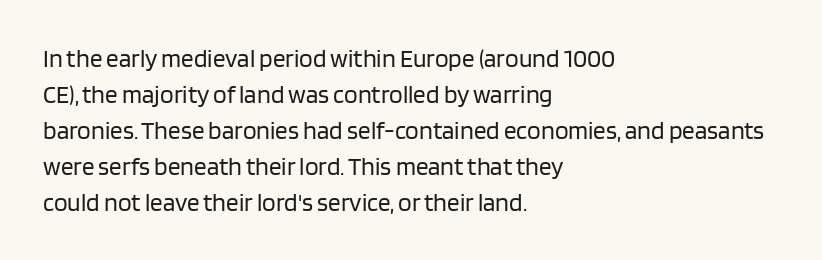
Q: Is the text bold? A: No.
Q: Is the text italic (slanted)? A: No, it is upright.
Q: Is the text underlined? A: No.
Q: How is the paragraph aligned? A: Left-aligned.
Q: Is the spacing between letters normal or unusually wide? A: Normal.
Q: Is the spacing between lines tight, normal or loose? A: Normal.
